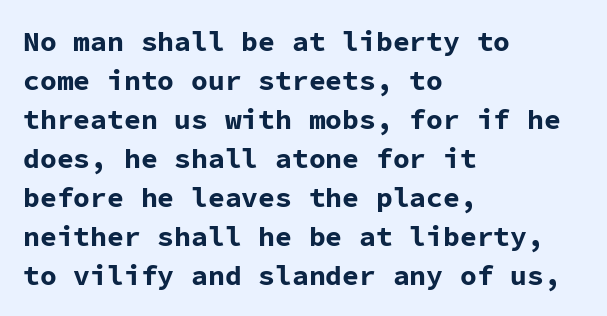
Q: Is the text bold? A: Yes.
Q: Is the text italic (slanted)? A: No, it is upright.
Q: Is the typeface a serif or a sans-serif typeface? A: Sans-serif.
Q: Is the text underlined? A: No.
Q: How is the paragraph aligned? A: Left-aligned.
Q: Is the spacing between letters normal or unusually wide? A: Normal.
Q: Is the spacing between lines tight, normal or loose? A: Normal.
Q: Width (condensed, normal, or wide)? A: Normal.
Q: Stroke contrast? A: Low.
Q: x-height? A: Medium.
Q: Monospaced? A: Yes.
